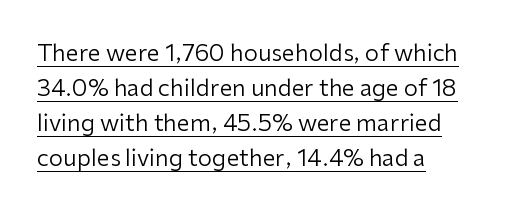
Q: Is the text bold? A: No.
Q: Is the text italic (slanted)? A: No, it is upright.
Q: Is the text underlined? A: Yes.
Q: How is the paragraph aligned? A: Left-aligned.
Q: Is the spacing between letters normal or unusually wide? A: Normal.
Q: Is the spacing between lines tight, normal or loose? A: Normal.
